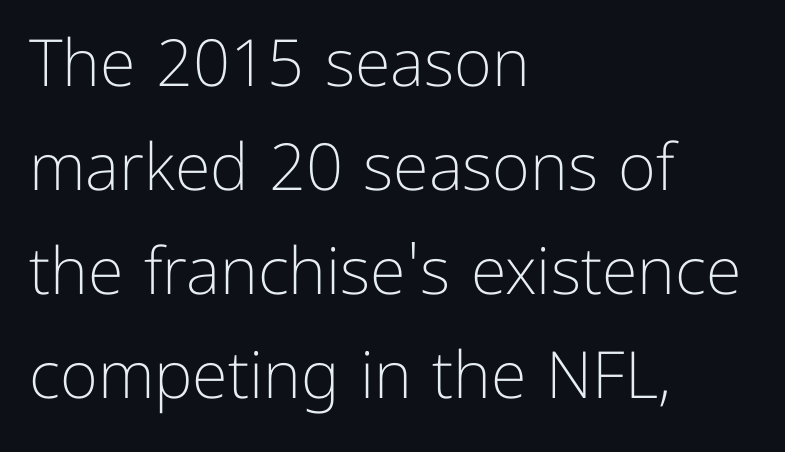
{"serif": "no", "italic": "no", "bold": "no", "weight": "light", "width": "normal", "stroke_contrast": "low", "x_height": "medium", "monospaced": "no", "underline": "no", "align": "left", "line_spacing": "normal", "line_spacing_ratio": 1.6, "letter_spacing": "normal", "letter_spacing_em": 0.0, "glyph_px": 65}
